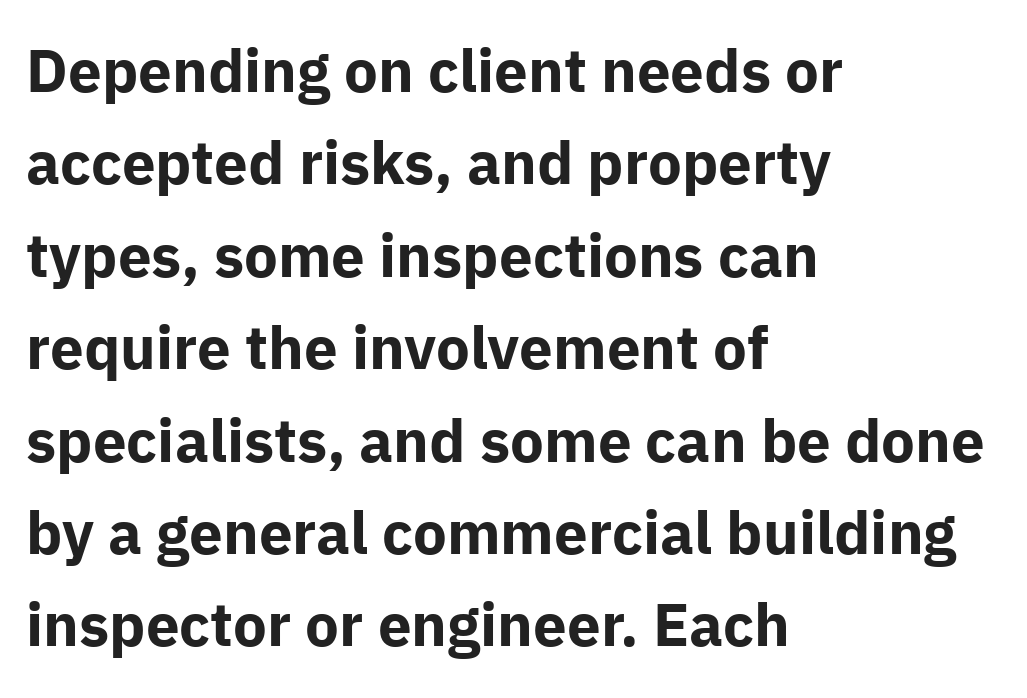
The image shows 60 px bold sans-serif type, upright; set left-aligned, normal line spacing (1.54x), normal letter spacing, not underlined; low stroke contrast and a medium x-height.
